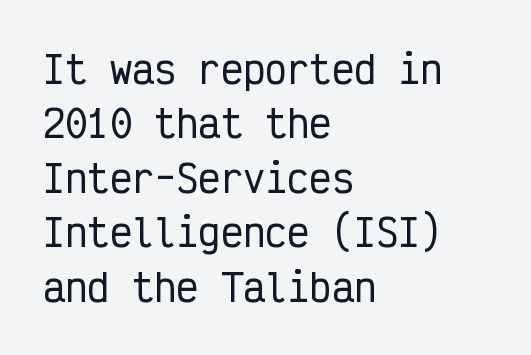
Q: Is the text italic (slanted)? A: No, it is upright.
Q: Is the typeface a serif or a sans-serif typeface? A: Sans-serif.
Q: Is the text underlined? A: No.
Q: How is the paragraph aligned? A: Left-aligned.
Q: Is the spacing between letters normal or unusually wide? A: Normal.
Q: Is the spacing between lines tight, normal or loose? A: Normal.
Q: Width (condensed, normal, or wide)? A: Condensed.
Q: Stroke contrast? A: Low.
Q: x-height? A: Medium.
Q: Monospaced? A: Yes.
